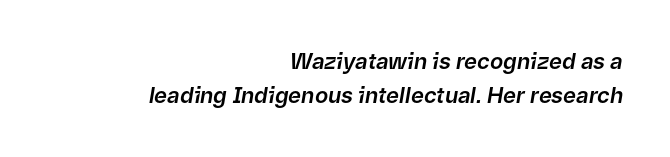
Q: Is the text italic (slanted)? A: Yes, it leans right by about 9 degrees.
Q: Is the text underlined? A: No.
Q: How is the paragraph aligned? A: Right-aligned.
Q: Is the spacing between letters normal or unusually wide? A: Normal.
Q: Is the spacing between lines tight, normal or loose? A: Normal.
